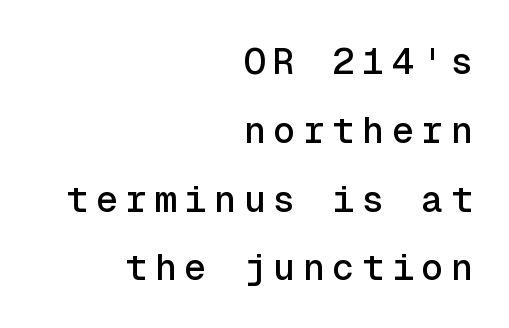
Honestly, there is no underline to notice here at all. Each line ends at the same right margin while the left side varies. The letters are spread apart with noticeably loose tracking. The passage shown is typed in a monospace face where columns stay perfectly aligned. Typographically, this falls in the sans-serif category. Do the letters lean? They stand straight.
